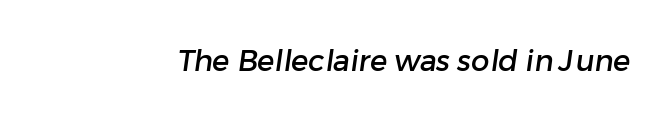
Q: Is the typeface a serif or a sans-serif typeface? A: Sans-serif.
Q: Is the text underlined? A: No.
Q: Is the spacing between letters normal or unusually wide? A: Normal.
Q: Width (condensed, normal, or wide)? A: Normal.
Q: Stroke contrast? A: Low.
Q: x-height? A: Medium.
Q: Monospaced? A: No.
